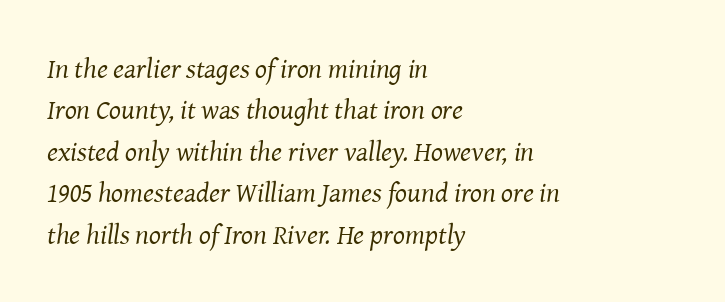
Q: Is the text bold? A: No.
Q: Is the text italic (slanted)? A: Yes, it leans right by about 8 degrees.
Q: Is the typeface a serif or a sans-serif typeface? A: Serif.
Q: Is the text underlined? A: No.
Q: How is the paragraph aligned? A: Left-aligned.
Q: Is the spacing between letters normal or unusually wide? A: Normal.
Q: Is the spacing between lines tight, normal or loose? A: Normal.
Q: Width (condensed, normal, or wide)? A: Normal.
Q: Stroke contrast? A: Medium.
Q: x-height? A: Medium.
Q: Monospaced? A: No.
